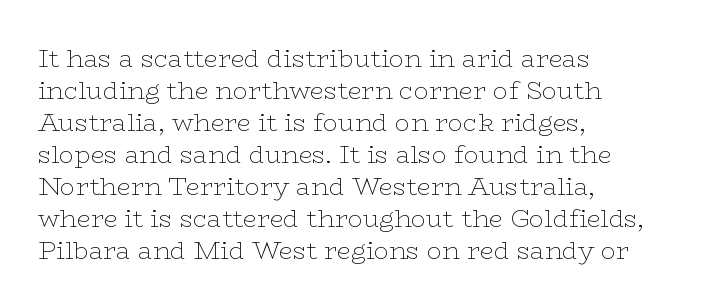
{"italic": "no", "bold": "no", "underline": "no", "align": "left", "line_spacing": "normal", "line_spacing_ratio": 1.28, "letter_spacing": "normal", "letter_spacing_em": 0.0, "glyph_px": 25}
